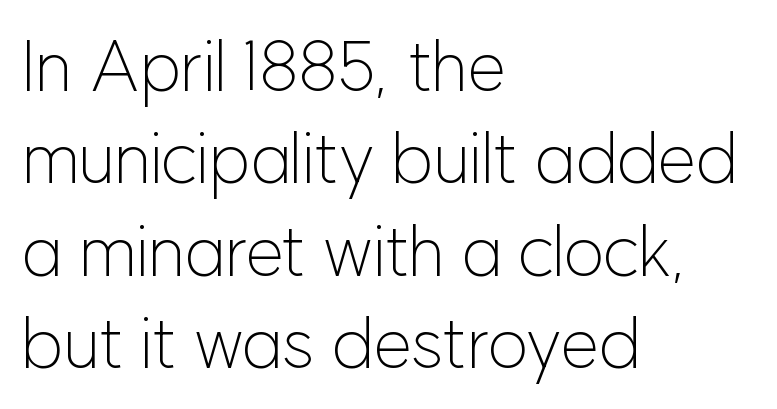
Q: Is the text bold? A: No.
Q: Is the text italic (slanted)? A: No, it is upright.
Q: Is the typeface a serif or a sans-serif typeface? A: Sans-serif.
Q: Is the text underlined? A: No.
Q: How is the paragraph aligned? A: Left-aligned.
Q: Is the spacing between letters normal or unusually wide? A: Normal.
Q: Is the spacing between lines tight, normal or loose? A: Normal.
Q: Width (condensed, normal, or wide)? A: Normal.
Q: Stroke contrast? A: Low.
Q: x-height? A: Medium.
Q: Monospaced? A: No.
